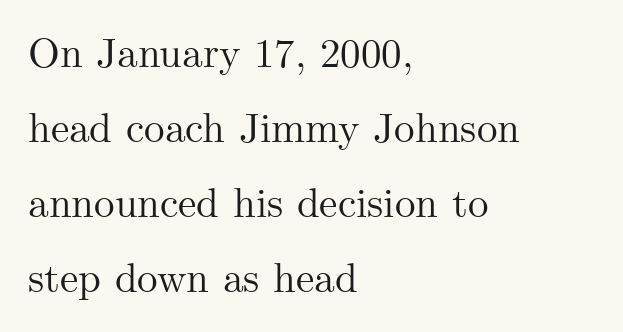
Q: Is the text italic (slanted)? A: No, it is upright.
Q: Is the typeface a serif or a sans-serif typeface? A: Serif.
Q: Is the text underlined? A: No.
Q: How is the paragraph aligned? A: Left-aligned.
Q: Is the spacing between letters normal or unusually wide? A: Normal.
Q: Width (condensed, normal, or wide)? A: Normal.
Q: Stroke contrast? A: Medium.
Q: x-height? A: Small.
Q: Monospaced? A: No.
